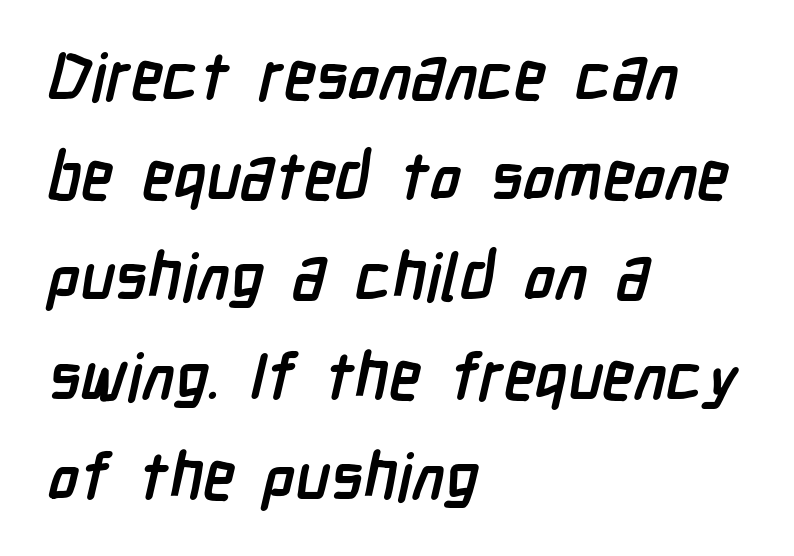
The image shows 65 px semibold, condensed sans-serif type; set left-aligned, normal line spacing (1.54x), normal letter spacing, not underlined; low stroke contrast and a medium x-height.
